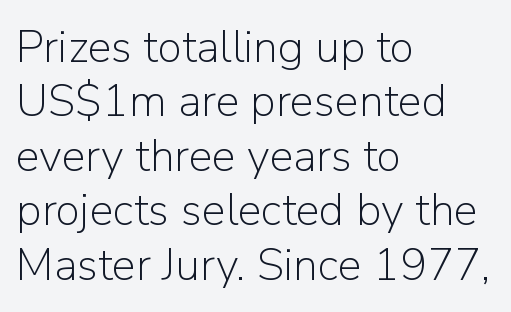
Q: Is the text bold? A: No.
Q: Is the text italic (slanted)? A: No, it is upright.
Q: Is the typeface a serif or a sans-serif typeface? A: Sans-serif.
Q: Is the text underlined? A: No.
Q: How is the paragraph aligned? A: Left-aligned.
Q: Is the spacing between letters normal or unusually wide? A: Normal.
Q: Width (condensed, normal, or wide)? A: Normal.
Q: Stroke contrast? A: Low.
Q: x-height? A: Medium.
Q: Monospaced? A: No.
